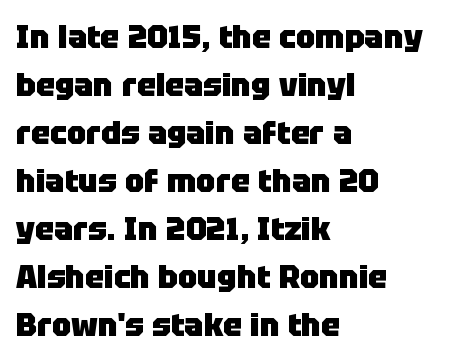
{"serif": "no", "italic": "no", "bold": "yes", "weight": "heavy", "width": "normal", "stroke_contrast": "low", "x_height": "large", "monospaced": "no", "underline": "no", "align": "left", "line_spacing": "normal", "line_spacing_ratio": 1.5, "letter_spacing": "normal", "letter_spacing_em": 0.0, "glyph_px": 32}
